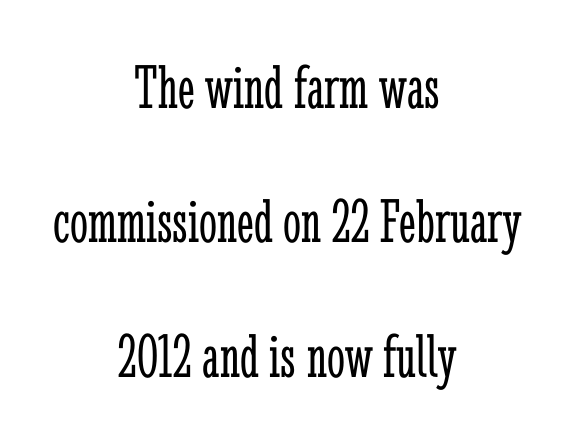
Q: Is the text bold? A: No.
Q: Is the text italic (slanted)? A: No, it is upright.
Q: Is the typeface a serif or a sans-serif typeface? A: Serif.
Q: Is the text underlined? A: No.
Q: How is the paragraph aligned? A: Centered.
Q: Is the spacing between letters normal or unusually wide? A: Normal.
Q: Is the spacing between lines tight, normal or loose? A: Loose.
Q: Width (condensed, normal, or wide)? A: Condensed.
Q: Stroke contrast? A: Low.
Q: x-height? A: Medium.
Q: Monospaced? A: No.
